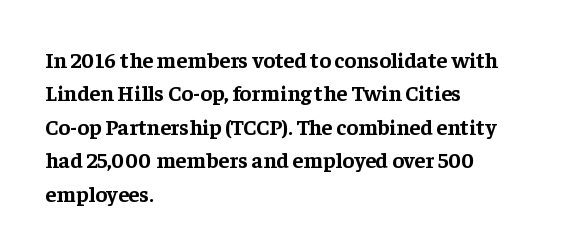
{"italic": "no", "bold": "yes", "underline": "no", "align": "left", "line_spacing": "normal", "line_spacing_ratio": 1.52, "letter_spacing": "normal", "letter_spacing_em": 0.0, "glyph_px": 22}
